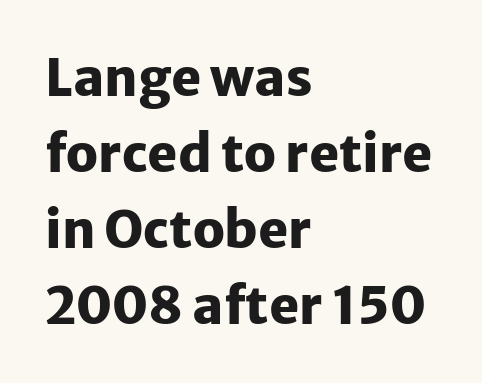
Q: Is the text bold? A: Yes.
Q: Is the text italic (slanted)? A: No, it is upright.
Q: Is the typeface a serif or a sans-serif typeface? A: Sans-serif.
Q: Is the text underlined? A: No.
Q: How is the paragraph aligned? A: Left-aligned.
Q: Is the spacing between letters normal or unusually wide? A: Normal.
Q: Is the spacing between lines tight, normal or loose? A: Normal.
Q: Width (condensed, normal, or wide)? A: Normal.
Q: Stroke contrast? A: Low.
Q: x-height? A: Medium.
Q: Monospaced? A: No.
